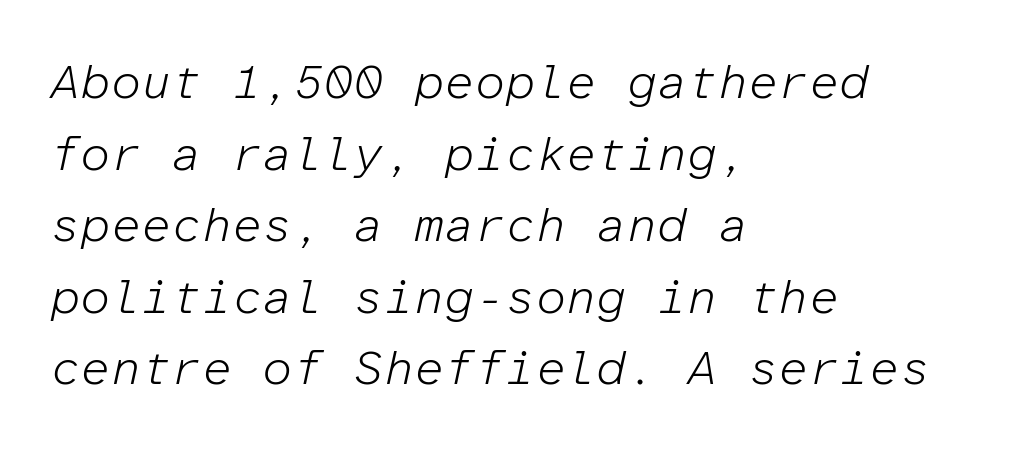
Spacing verdict: monospaced, one width for all characters. Descender tails drop into unmarked territory. Notice how the stems are inclined rather than vertical — that's the hallmark of italics. Students, note that the glyphs here touch the page at normal intervals. Stems and bowls with no extra thickness — not bold.
